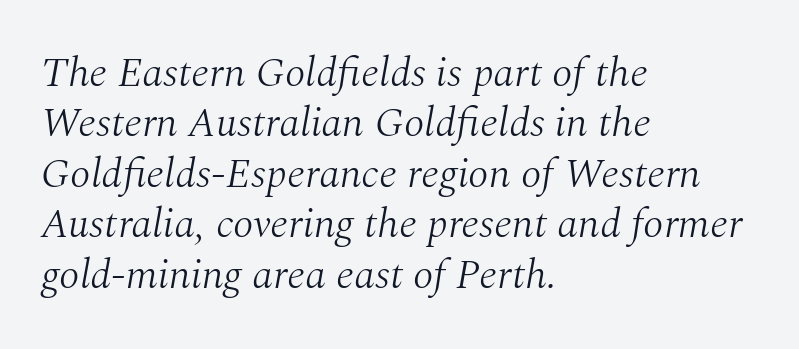
The axis of the letterforms is tilted away from vertical. The font family rendered here belongs to the serif group. The horizontal fit of the characters is conventional and even. Varying glyph widths throughout — classic text-font behaviour. Compared with a typical body face, this is equally light or lighter still.
